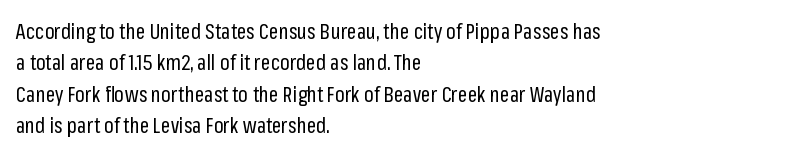
Q: Is the text bold? A: No.
Q: Is the text italic (slanted)? A: No, it is upright.
Q: Is the text underlined? A: No.
Q: How is the paragraph aligned? A: Left-aligned.
Q: Is the spacing between letters normal or unusually wide? A: Normal.
Q: Is the spacing between lines tight, normal or loose? A: Normal.
